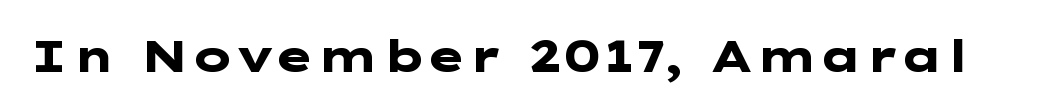
Q: Is the text bold? A: Yes.
Q: Is the text italic (slanted)? A: No, it is upright.
Q: Is the typeface a serif or a sans-serif typeface? A: Sans-serif.
Q: Is the text underlined? A: No.
Q: Is the spacing between letters normal or unusually wide? A: Normal.
Q: Width (condensed, normal, or wide)? A: Wide.
Q: Stroke contrast? A: Low.
Q: x-height? A: Medium.
